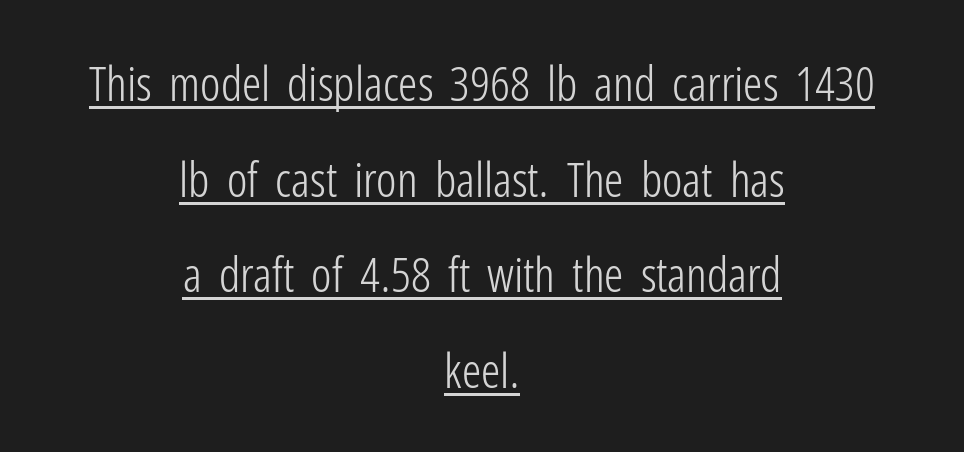
Is the stroke heavy? The answer is a plain regular-or-lighter. The face used here is proportionally spaced, like ordinary book or web type. Every stem runs plumb, perpendicular to the baseline. Grotesque or geometric, the face here clearly has no serifs.
